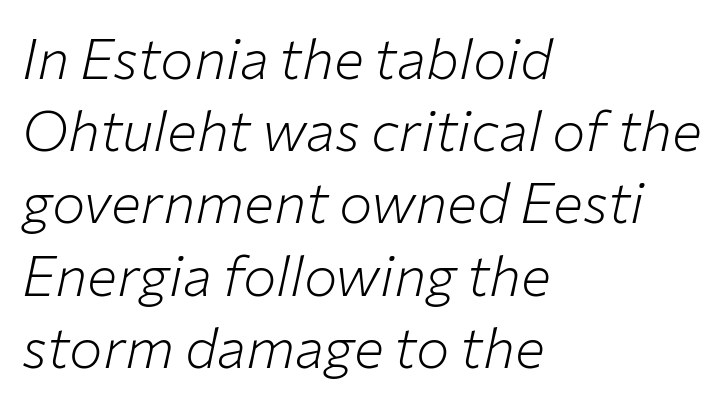
The image shows 56 px light type, italic (leaning right); set left-aligned, normal line spacing (1.29x), normal letter spacing, not underlined; low stroke contrast and a medium x-height.
